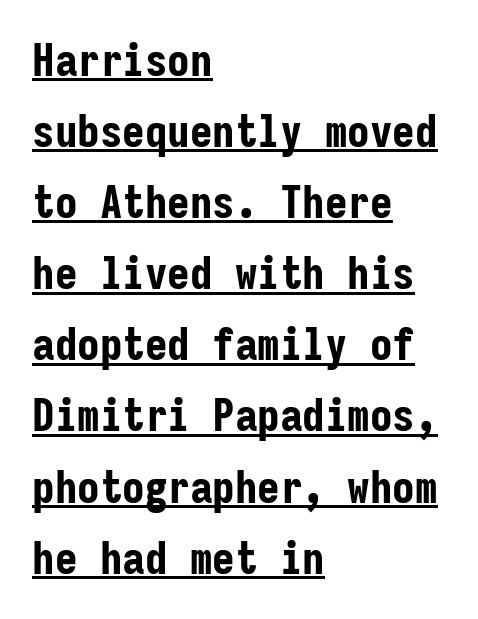
The passage shown is typed in a monospace face where columns stay perfectly aligned. Normally led — the rows are evenly, conventionally spaced. All the whitespace from short lines collects on the right. Is the type bold? Yes — the strokes are clearly thick and heavy.
